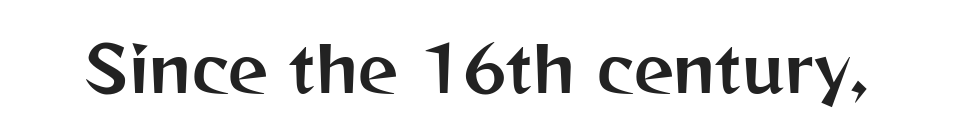
Think of a printed novel: that variable character pitch is what you see here. Font category for this specimen: sans-serif. Is there any slant? The stems are plumb. The zone under the glyphs is completely vacant.
